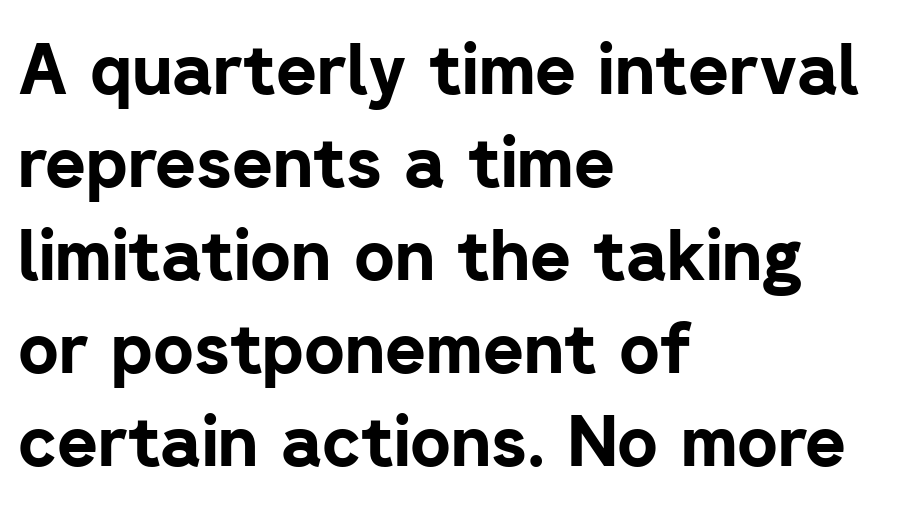
The image shows 70 px bold sans-serif type, upright; set left-aligned, normal line spacing (1.33x), normal letter spacing, not underlined; low stroke contrast and a medium x-height.
